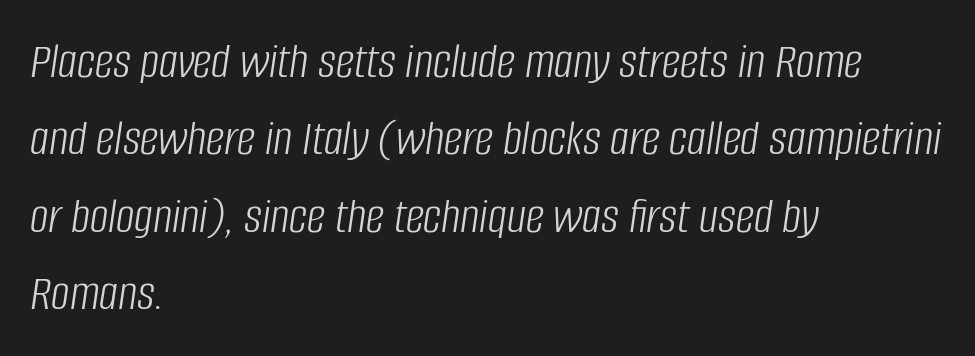
The image shows 52 px light, condensed type, italic (leaning right); set left-aligned, normal line spacing (1.49x), normal letter spacing, not underlined; low stroke contrast and a large x-height.
